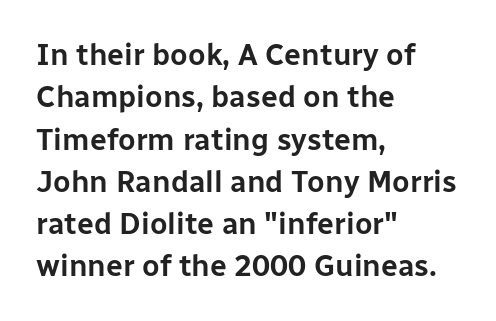
{"serif": "no", "italic": "no", "width": "normal", "stroke_contrast": "low", "x_height": "medium", "monospaced": "no", "underline": "no", "align": "left", "line_spacing": "normal", "line_spacing_ratio": 1.41, "letter_spacing": "normal", "letter_spacing_em": 0.0, "glyph_px": 30}
